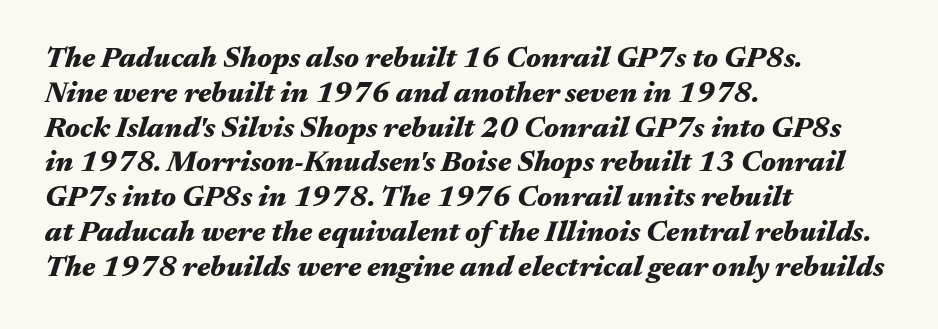
Q: Is the text bold? A: Yes.
Q: Is the text italic (slanted)? A: Yes, it leans right by about 17 degrees.
Q: Is the text underlined? A: No.
Q: How is the paragraph aligned? A: Left-aligned.
Q: Is the spacing between letters normal or unusually wide? A: Normal.
Q: Width (condensed, normal, or wide)? A: Wide.
Q: Stroke contrast? A: Medium.
Q: x-height? A: Medium.
Q: Monospaced? A: No.
